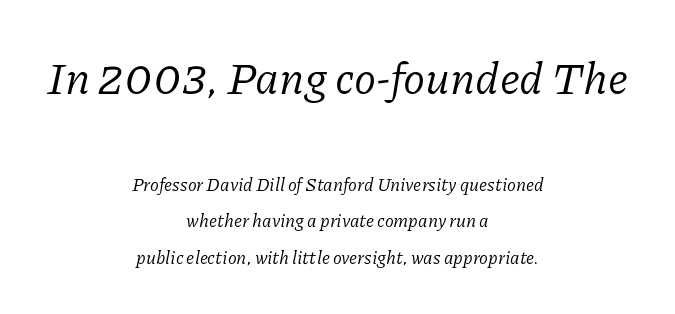
{"serif": "yes", "italic": "yes", "lean": "right", "slant_degrees": 11, "bold": "no", "weight": "regular", "width": "normal", "stroke_contrast": "low", "x_height": "medium", "monospaced": "no", "underline": "no", "align": "center", "line_spacing": "loose", "line_spacing_ratio": 2.02, "letter_spacing": "normal", "letter_spacing_em": 0.0, "larger_block": "first", "size_ratio": 2.5, "glyph_px": 45}
